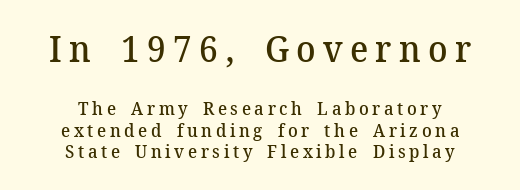
{"serif": "yes", "italic": "no", "bold": "semi", "weight": "semibold", "width": "normal", "stroke_contrast": "medium", "x_height": "medium", "monospaced": "no", "underline": "no", "align": "center", "line_spacing_ratio": 1.18, "letter_spacing": "wide", "letter_spacing_em": 0.2, "larger_block": "first", "size_ratio": 2.0, "glyph_px": 36}
